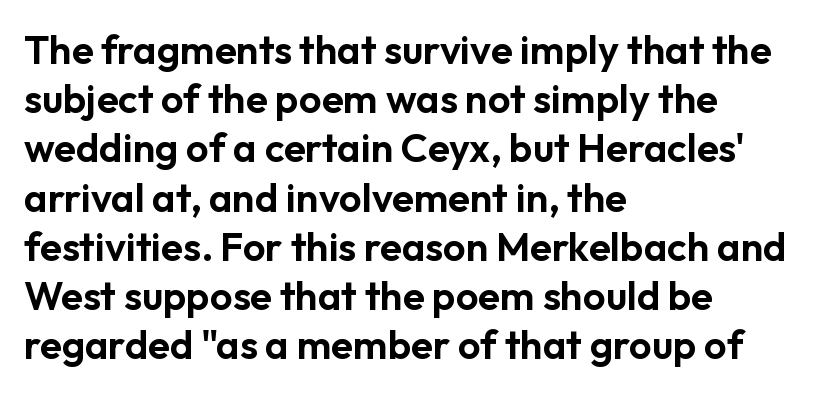
{"serif": "no", "italic": "no", "width": "normal", "stroke_contrast": "low", "x_height": "medium", "monospaced": "no", "underline": "no", "align": "left", "line_spacing_ratio": 1.23, "letter_spacing": "normal", "letter_spacing_em": 0.0, "glyph_px": 40}
